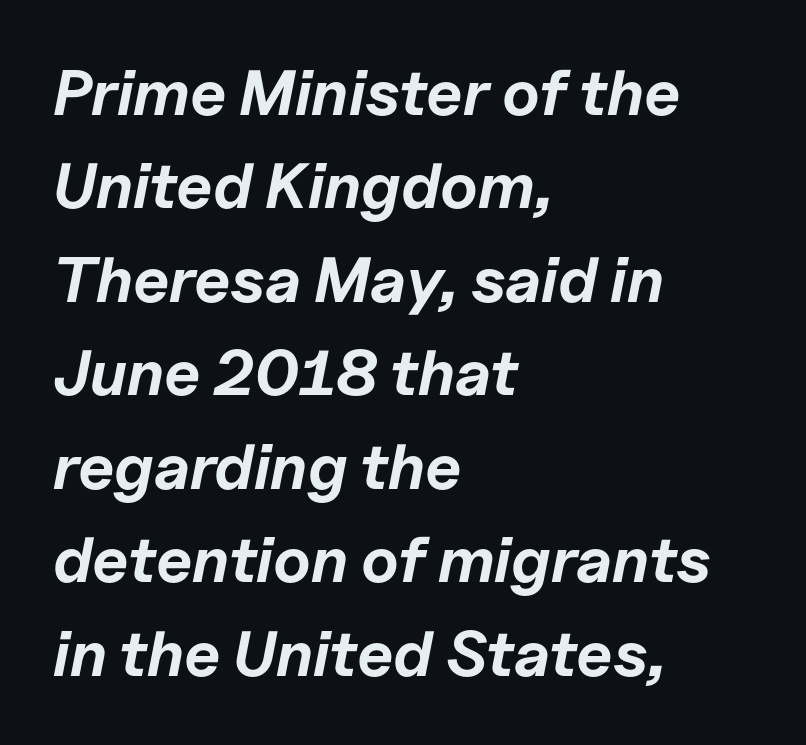
Q: Is the text bold? A: Yes.
Q: Is the text italic (slanted)? A: Yes, it leans right by about 11 degrees.
Q: Is the text underlined? A: No.
Q: How is the paragraph aligned? A: Left-aligned.
Q: Is the spacing between letters normal or unusually wide? A: Normal.
Q: Is the spacing between lines tight, normal or loose? A: Normal.
Q: Width (condensed, normal, or wide)? A: Normal.
Q: Stroke contrast? A: Low.
Q: x-height? A: Medium.
Q: Monospaced? A: No.
